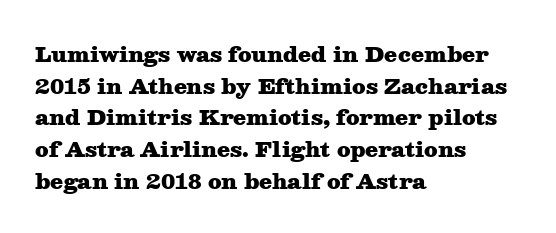
The image shows 21 px bold type, upright; set left-aligned, normal line spacing (1.51x), normal letter spacing, not underlined.
